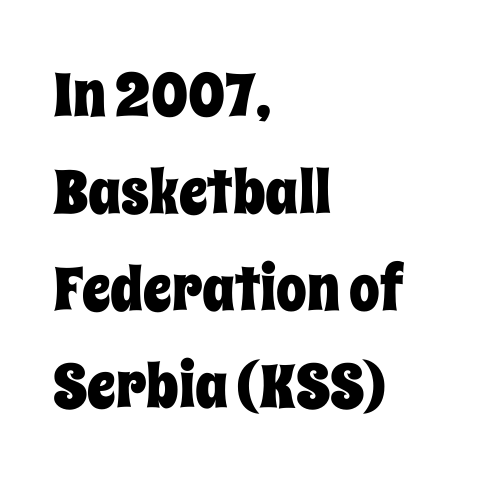
The image shows 61 px condensed type, upright; set left-aligned, normal line spacing (1.59x), normal letter spacing, not underlined; low stroke contrast and a large x-height.
